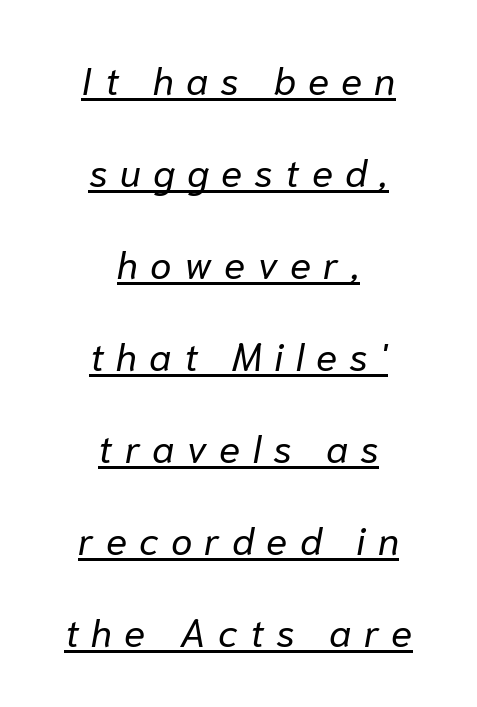
Q: Is the text bold? A: No.
Q: Is the text italic (slanted)? A: Yes, it leans right by about 10 degrees.
Q: Is the text underlined? A: Yes.
Q: How is the paragraph aligned? A: Centered.
Q: Is the spacing between letters normal or unusually wide? A: Unusually wide.
Q: Is the spacing between lines tight, normal or loose? A: Loose.
Q: Width (condensed, normal, or wide)? A: Normal.
Q: Stroke contrast? A: Low.
Q: x-height? A: Medium.
Q: Monospaced? A: No.
